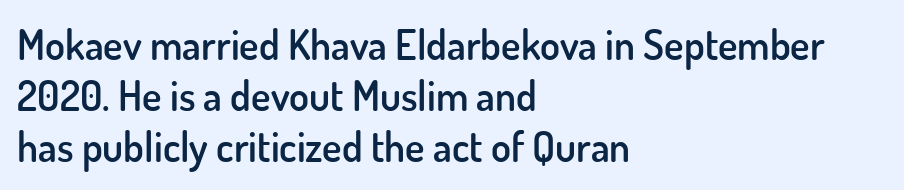
Q: Is the text bold? A: Semi-bold.
Q: Is the text italic (slanted)? A: No, it is upright.
Q: Is the typeface a serif or a sans-serif typeface? A: Sans-serif.
Q: Is the text underlined? A: No.
Q: How is the paragraph aligned? A: Left-aligned.
Q: Is the spacing between letters normal or unusually wide? A: Normal.
Q: Is the spacing between lines tight, normal or loose? A: Normal.
Q: Width (condensed, normal, or wide)? A: Normal.
Q: Stroke contrast? A: Low.
Q: x-height? A: Small.
Q: Monospaced? A: No.
